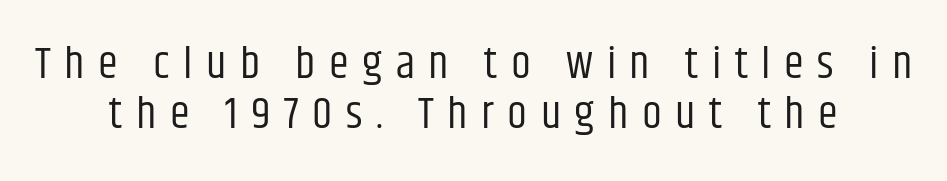
The image shows 45 px regular-weight, condensed sans-serif type, upright; set centered, tight line spacing (1.12x), unusually wide letter spacing (+0.3 em), not underlined; low stroke contrast and a large x-height.
